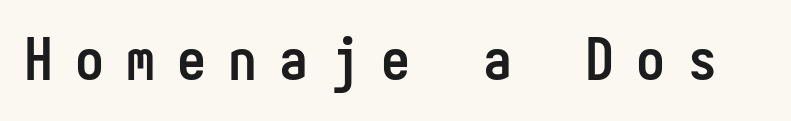
{"serif": "no", "italic": "no", "bold": "yes", "weight": "semibold", "width": "condensed", "stroke_contrast": "low", "x_height": "medium", "monospaced": "yes", "underline": "no", "letter_spacing": "wide", "letter_spacing_em": 0.38, "glyph_px": 58}
